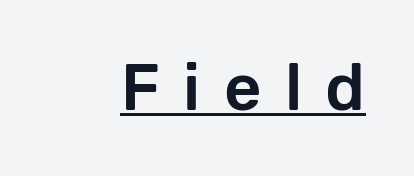
Q: Is the text italic (slanted)? A: No, it is upright.
Q: Is the typeface a serif or a sans-serif typeface? A: Sans-serif.
Q: Is the text underlined? A: Yes.
Q: Is the spacing between letters normal or unusually wide? A: Unusually wide.
Q: Width (condensed, normal, or wide)? A: Normal.
Q: Stroke contrast? A: Low.
Q: x-height? A: Medium.
Q: Monospaced? A: No.
